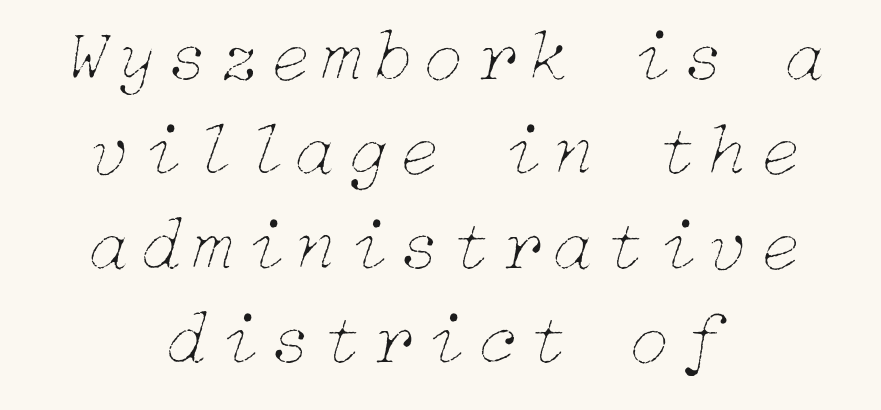
Vertical stems look standard width or narrower in stroke. Horizontally, the lines are justified to the midpoint only. Check under the words: just untouched page. It's the slanting kind of type. How would I describe the line gaps? Plain and ordinary.
